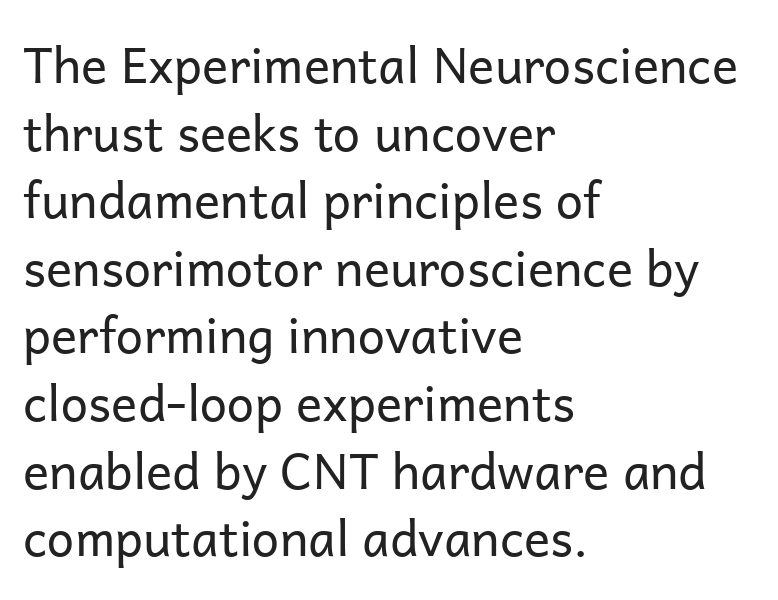
The image shows 49 px regular-weight sans-serif type, upright; set left-aligned, normal line spacing (1.38x), normal letter spacing, not underlined; low stroke contrast and a medium x-height.
